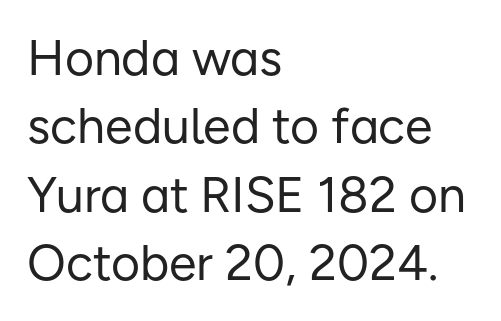
Q: Is the text bold? A: No.
Q: Is the text italic (slanted)? A: No, it is upright.
Q: Is the typeface a serif or a sans-serif typeface? A: Sans-serif.
Q: Is the text underlined? A: No.
Q: How is the paragraph aligned? A: Left-aligned.
Q: Is the spacing between letters normal or unusually wide? A: Normal.
Q: Is the spacing between lines tight, normal or loose? A: Normal.
Q: Width (condensed, normal, or wide)? A: Normal.
Q: Stroke contrast? A: Low.
Q: x-height? A: Medium.
Q: Monospaced? A: No.
